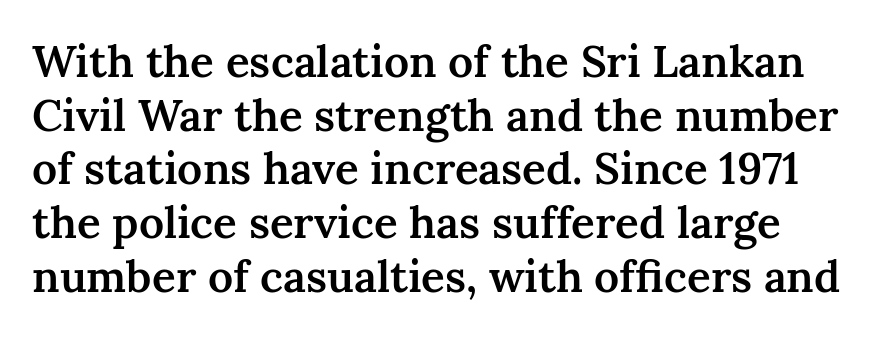
The image shows 44 px semibold serif type, upright; set line spacing 1.22x, normal letter spacing, not underlined; medium stroke contrast and a medium x-height.
